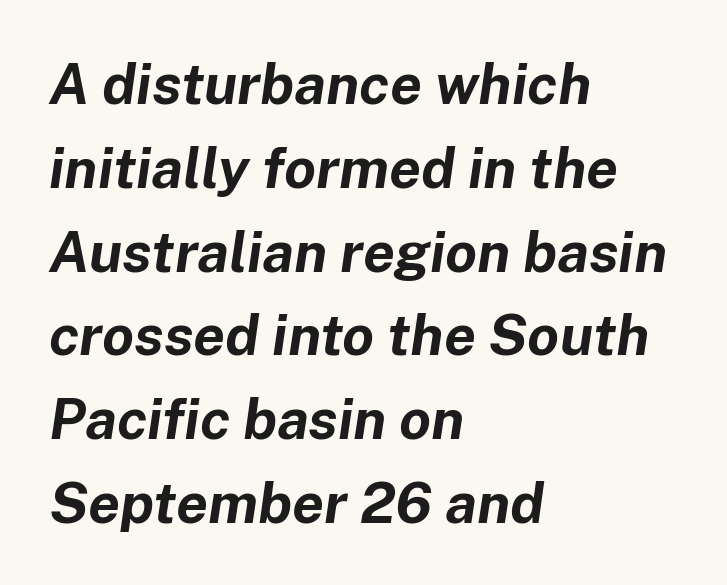
{"italic": "yes", "lean": "right", "slant_degrees": 8, "bold": "yes", "weight": "bold", "width": "normal", "stroke_contrast": "low", "x_height": "medium", "monospaced": "no", "underline": "no", "align": "left", "line_spacing": "normal", "line_spacing_ratio": 1.47, "letter_spacing": "normal", "letter_spacing_em": 0.0, "glyph_px": 57}
